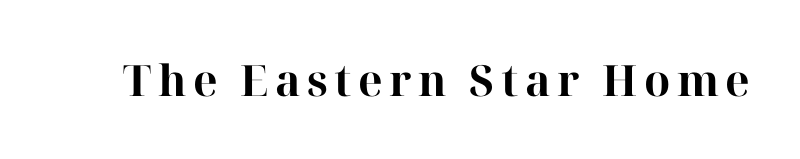
Check where the strokes stop: tiny serifs finish them off. The characters look thick and weighty, a clear bold. No italicization has been applied; the sample stays upright. Think of a printed novel: that variable character pitch is what you see here. Descenders hang freely into open space.
